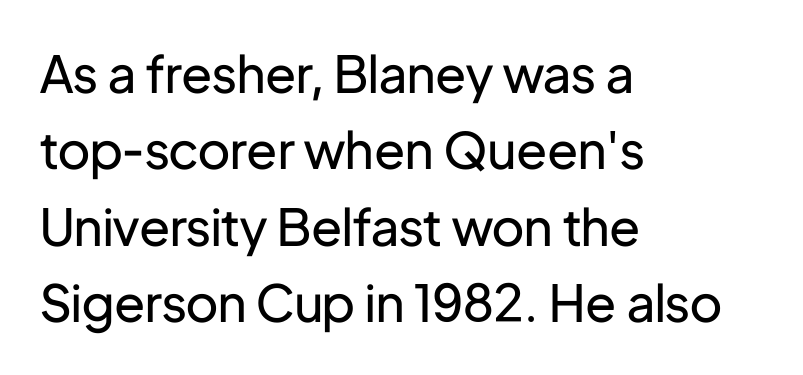
Q: Is the text bold? A: No.
Q: Is the text italic (slanted)? A: No, it is upright.
Q: Is the typeface a serif or a sans-serif typeface? A: Sans-serif.
Q: Is the text underlined? A: No.
Q: How is the paragraph aligned? A: Left-aligned.
Q: Is the spacing between letters normal or unusually wide? A: Normal.
Q: Is the spacing between lines tight, normal or loose? A: Normal.
Q: Width (condensed, normal, or wide)? A: Normal.
Q: Stroke contrast? A: Low.
Q: x-height? A: Medium.
Q: Monospaced? A: No.
